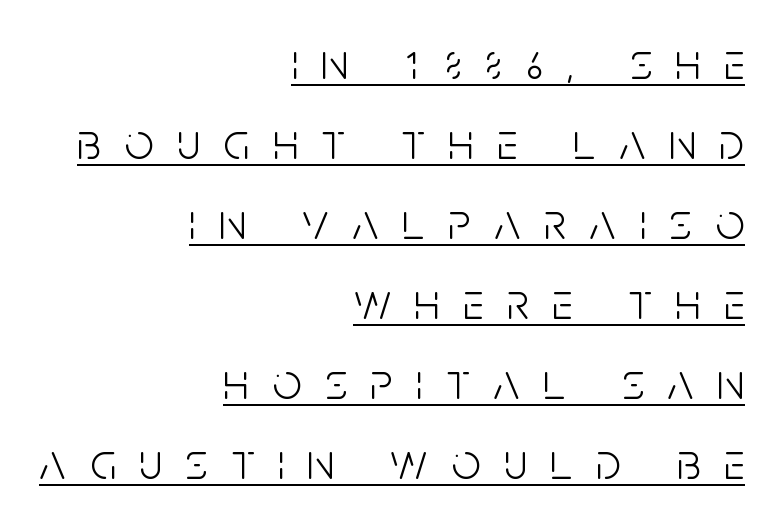
{"serif": "no", "italic": "no", "bold": "no", "weight": "light", "width": "condensed", "stroke_contrast": "low", "x_height": "large", "monospaced": "no", "underline": "yes", "align": "right", "line_spacing": "normal", "line_spacing_ratio": 1.57, "letter_spacing": "wide", "letter_spacing_em": 0.46, "glyph_px": 51}
